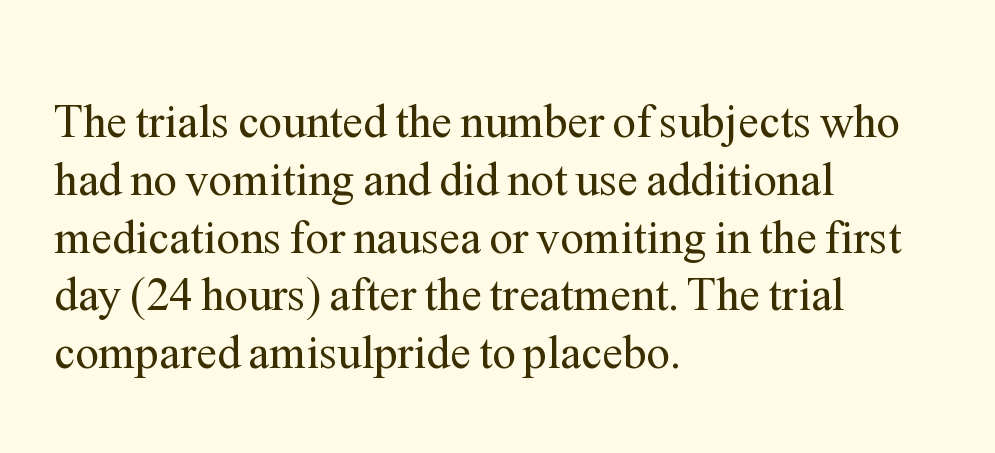
{"serif": "yes", "italic": "no", "bold": "no", "weight": "regular", "width": "normal", "stroke_contrast": "medium", "x_height": "medium", "monospaced": "no", "underline": "no", "align": "left", "line_spacing_ratio": 1.23, "letter_spacing": "normal", "letter_spacing_em": 0.0, "glyph_px": 47}
